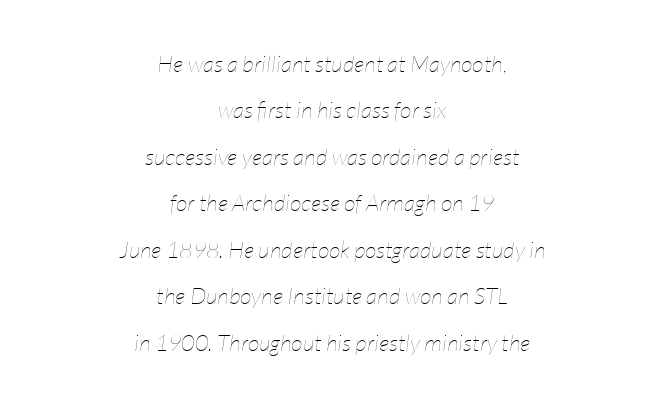
The image shows 23 px text type, italic (leaning right); set centered, loose line spacing (2.02x), normal letter spacing, not underlined.
